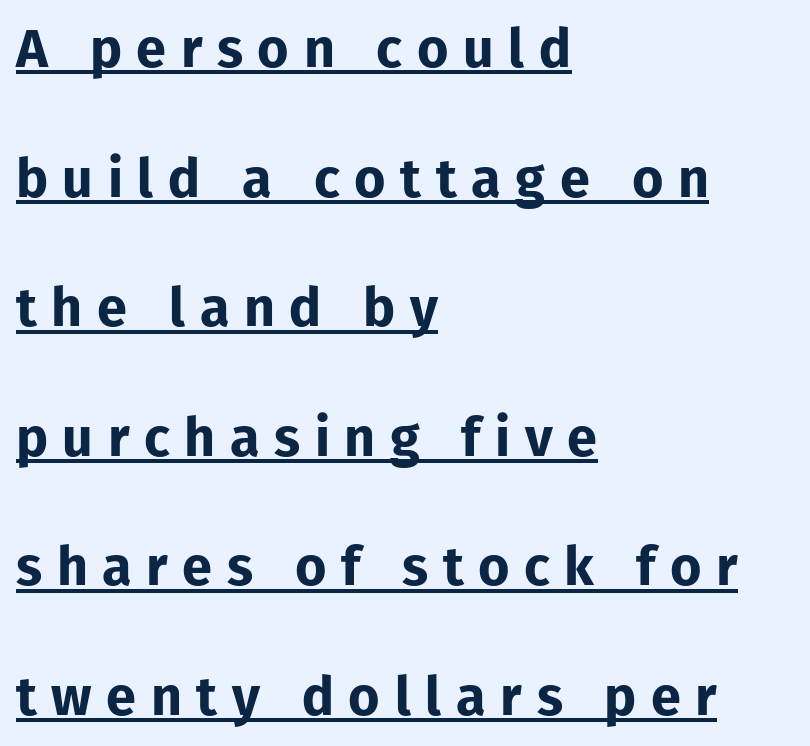
Q: Is the text bold? A: Yes.
Q: Is the text italic (slanted)? A: No, it is upright.
Q: Is the typeface a serif or a sans-serif typeface? A: Sans-serif.
Q: Is the text underlined? A: Yes.
Q: How is the paragraph aligned? A: Left-aligned.
Q: Is the spacing between letters normal or unusually wide? A: Unusually wide.
Q: Is the spacing between lines tight, normal or loose? A: Loose.
Q: Width (condensed, normal, or wide)? A: Normal.
Q: Stroke contrast? A: Low.
Q: x-height? A: Medium.
Q: Monospaced? A: No.
